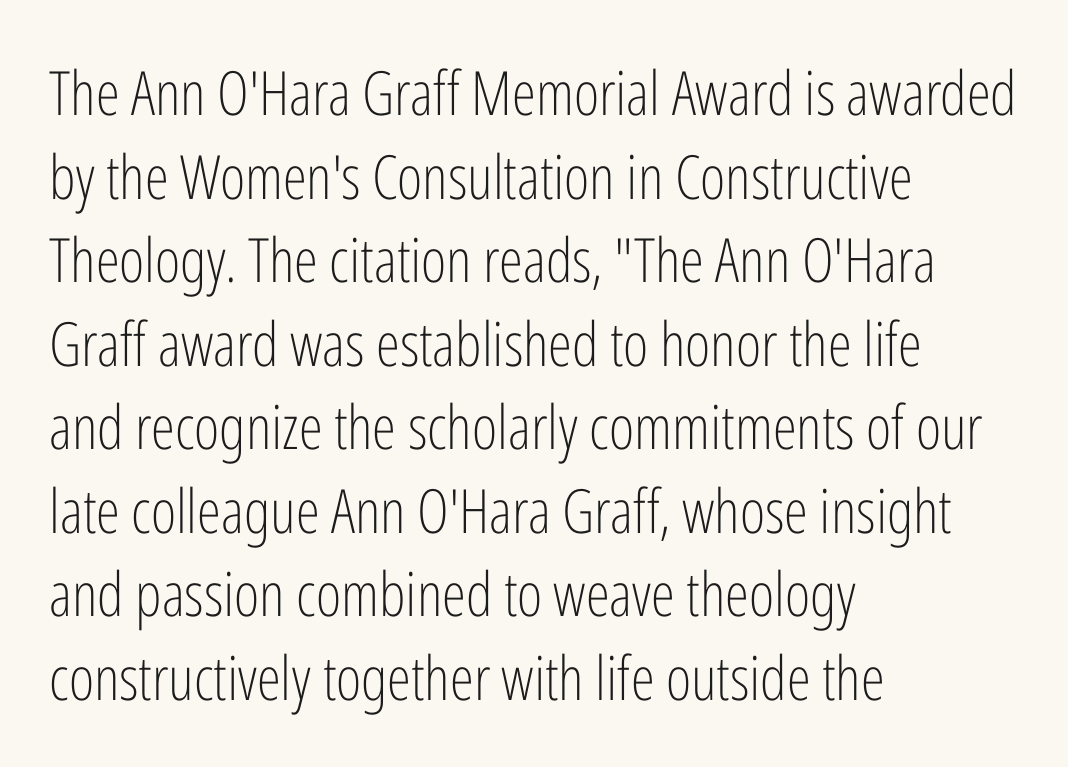
Q: Is the text bold? A: No.
Q: Is the text italic (slanted)? A: No, it is upright.
Q: Is the typeface a serif or a sans-serif typeface? A: Sans-serif.
Q: Is the text underlined? A: No.
Q: How is the paragraph aligned? A: Left-aligned.
Q: Is the spacing between letters normal or unusually wide? A: Normal.
Q: Is the spacing between lines tight, normal or loose? A: Normal.
Q: Width (condensed, normal, or wide)? A: Condensed.
Q: Stroke contrast? A: Low.
Q: x-height? A: Medium.
Q: Monospaced? A: No.
